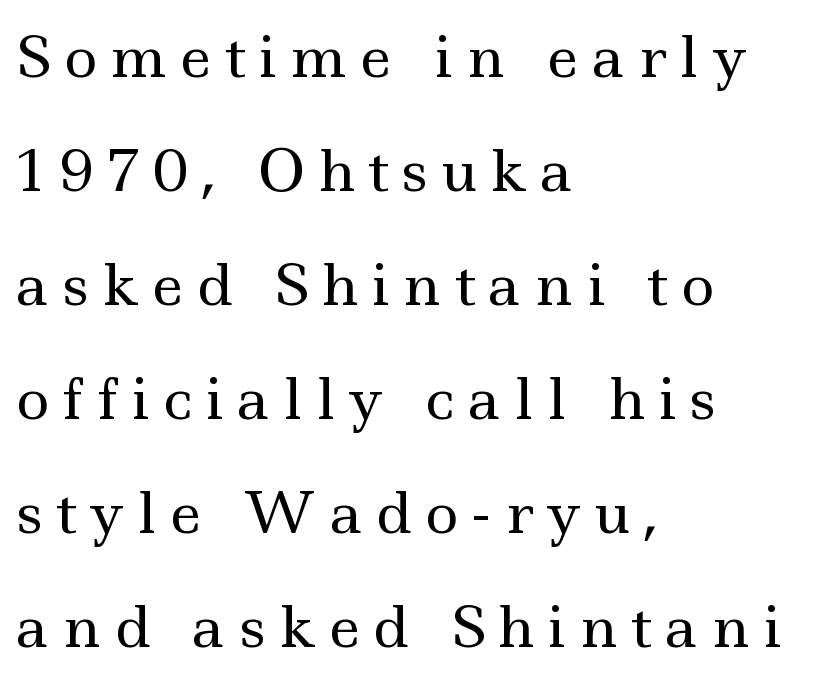
The image shows 57 px regular-weight, wide serif type, upright; set left-aligned, loose line spacing (2.0x), unusually wide letter spacing (+0.23 em), not underlined; a small x-height.
